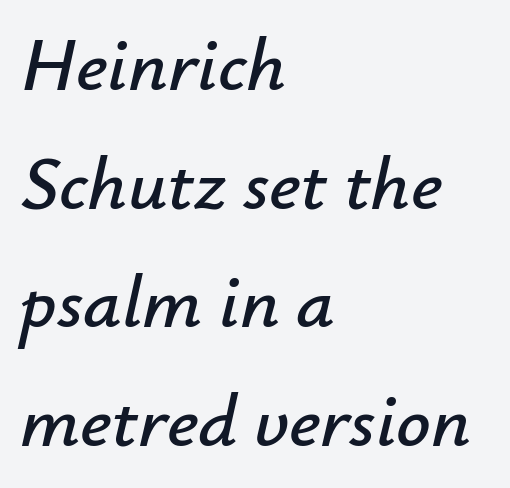
{"italic": "yes", "lean": "right", "slant_degrees": 12, "width": "normal", "stroke_contrast": "low", "x_height": "small", "monospaced": "no", "underline": "no", "align": "left", "line_spacing": "normal", "line_spacing_ratio": 1.56, "letter_spacing": "normal", "letter_spacing_em": 0.0, "glyph_px": 76}
